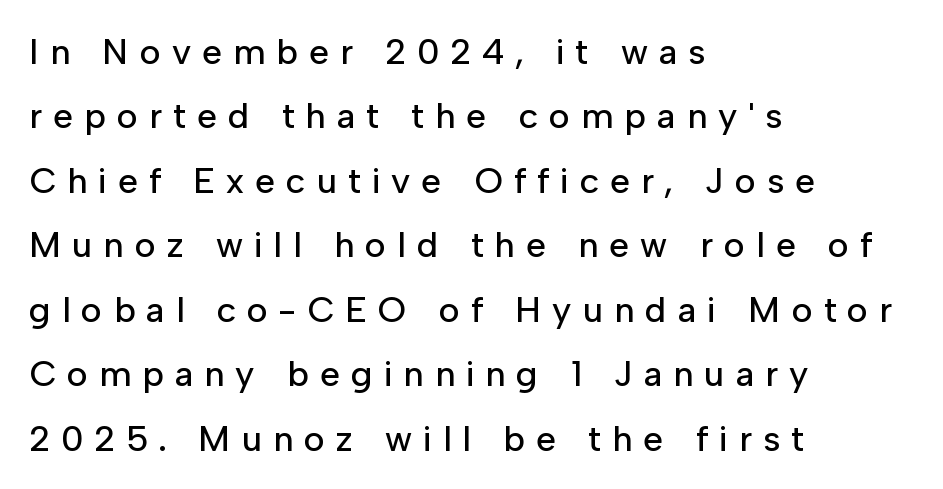
Does the copy run flush right? No — it runs flush left. This is sans-serif lettering, the kind often seen on screens and signage. Is the letter spacing exaggerated? Yes — the characters are pushed far apart. The space beneath each line is pristine and unruled. Do the characters align in a grid? No, the font is proportional. The axis of the letterforms is exactly vertical.
